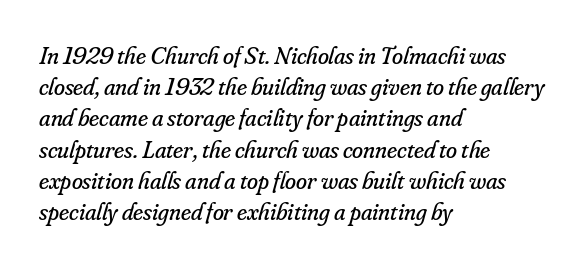
The image shows 25 px text type, italic (leaning right); set left-aligned, normal line spacing (1.25x), normal letter spacing, not underlined.
